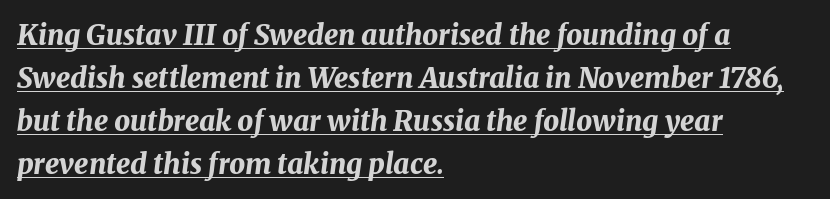
Q: Is the text bold? A: Yes.
Q: Is the text italic (slanted)? A: Yes, it leans right by about 8 degrees.
Q: Is the text underlined? A: Yes.
Q: How is the paragraph aligned? A: Left-aligned.
Q: Is the spacing between letters normal or unusually wide? A: Normal.
Q: Is the spacing between lines tight, normal or loose? A: Normal.
Q: Width (condensed, normal, or wide)? A: Normal.
Q: Stroke contrast? A: Medium.
Q: x-height? A: Medium.
Q: Monospaced? A: No.
